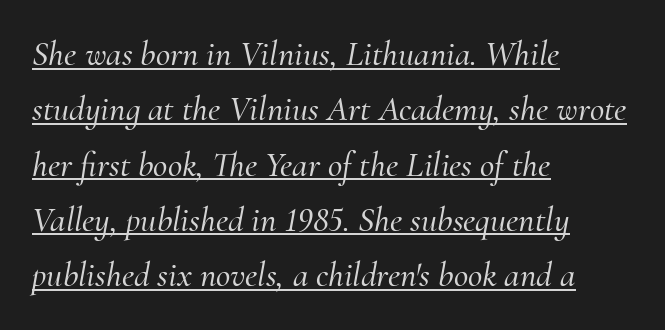
Q: Is the text italic (slanted)? A: Yes, it leans right by about 10 degrees.
Q: Is the typeface a serif or a sans-serif typeface? A: Serif.
Q: Is the text underlined? A: Yes.
Q: How is the paragraph aligned? A: Left-aligned.
Q: Is the spacing between letters normal or unusually wide? A: Normal.
Q: Is the spacing between lines tight, normal or loose? A: Normal.
Q: Width (condensed, normal, or wide)? A: Normal.
Q: Stroke contrast? A: Medium.
Q: x-height? A: Small.
Q: Monospaced? A: No.
